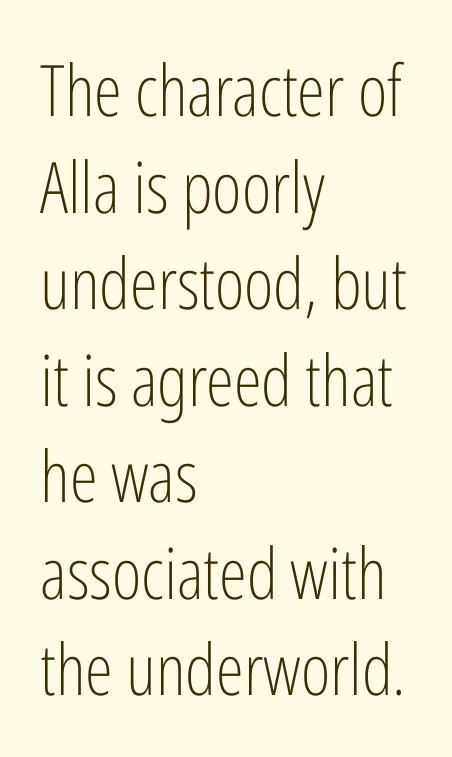
Q: Is the text bold? A: No.
Q: Is the text italic (slanted)? A: No, it is upright.
Q: Is the typeface a serif or a sans-serif typeface? A: Sans-serif.
Q: Is the text underlined? A: No.
Q: How is the paragraph aligned? A: Left-aligned.
Q: Is the spacing between letters normal or unusually wide? A: Normal.
Q: Is the spacing between lines tight, normal or loose? A: Normal.
Q: Width (condensed, normal, or wide)? A: Condensed.
Q: Stroke contrast? A: Low.
Q: x-height? A: Medium.
Q: Monospaced? A: No.
